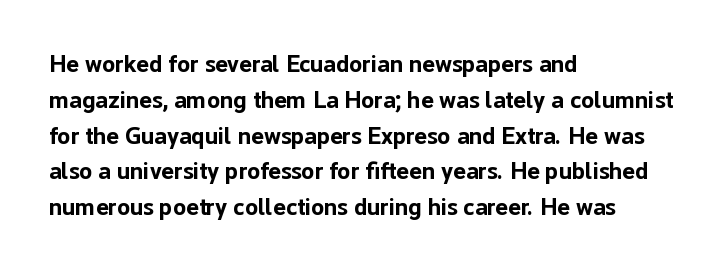
The image shows 24 px bold type, upright; set left-aligned, normal line spacing (1.49x), normal letter spacing, not underlined.
